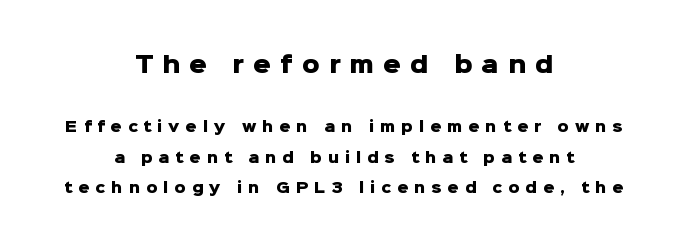
Every letter is thick-stroked: bold, no question. These lines were composed using upright roman letters. The passage shown begins with its larger block and ends with its smaller one. Reading down the column, the eye jumps a long way to each next line. How are the letters spaced? Widely, with obvious added tracking. Centered paragraph, ragged on both sides.
